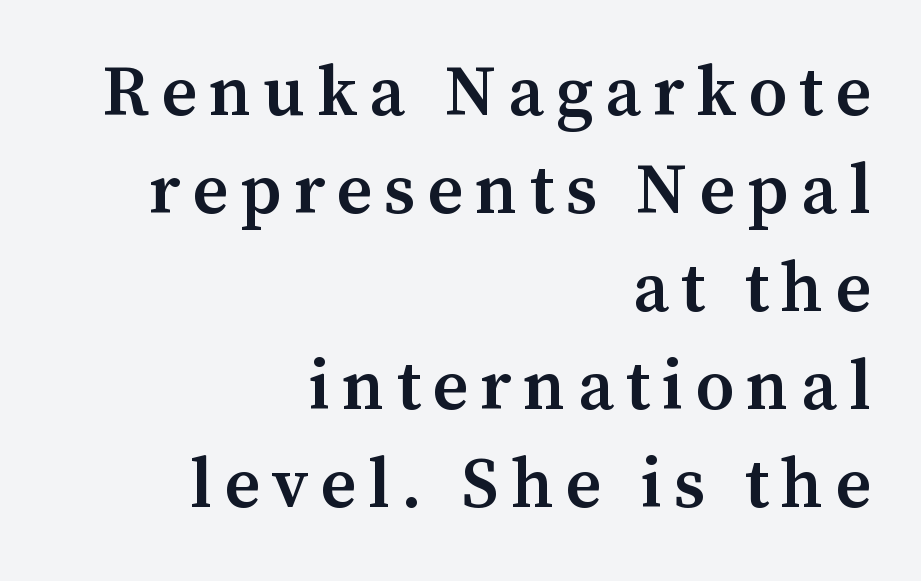
Q: Is the text bold? A: Semi-bold.
Q: Is the text italic (slanted)? A: No, it is upright.
Q: Is the typeface a serif or a sans-serif typeface? A: Serif.
Q: Is the text underlined? A: No.
Q: How is the paragraph aligned? A: Right-aligned.
Q: Is the spacing between lines tight, normal or loose? A: Normal.
Q: Width (condensed, normal, or wide)? A: Normal.
Q: Stroke contrast? A: Medium.
Q: x-height? A: Medium.
Q: Monospaced? A: No.
